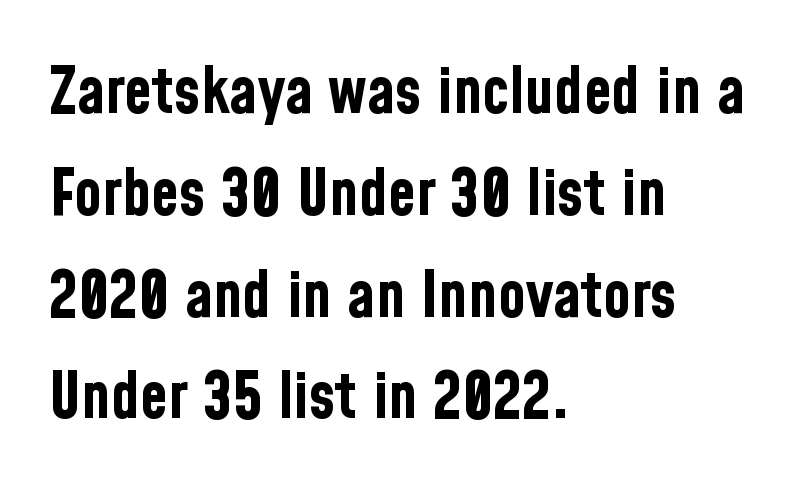
{"serif": "no", "italic": "no", "bold": "yes", "weight": "bold", "width": "condensed", "stroke_contrast": "low", "x_height": "medium", "monospaced": "no", "underline": "no", "align": "left", "line_spacing": "normal", "line_spacing_ratio": 1.59, "letter_spacing": "normal", "letter_spacing_em": 0.0, "glyph_px": 64}
